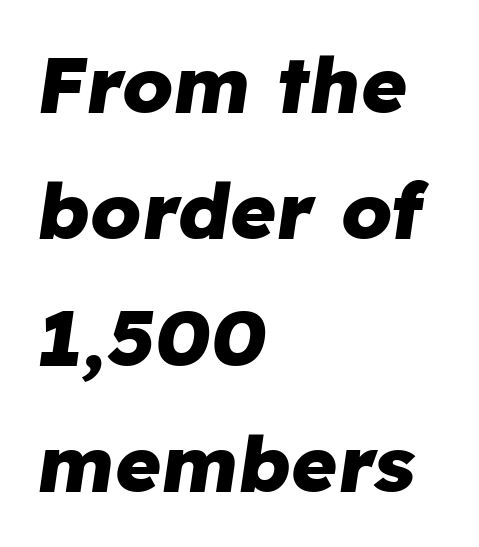
Q: Is the text bold? A: Yes.
Q: Is the text italic (slanted)? A: Yes, it leans right by about 8 degrees.
Q: Is the text underlined? A: No.
Q: How is the paragraph aligned? A: Left-aligned.
Q: Is the spacing between letters normal or unusually wide? A: Normal.
Q: Is the spacing between lines tight, normal or loose? A: Normal.
Q: Width (condensed, normal, or wide)? A: Normal.
Q: Stroke contrast? A: Low.
Q: x-height? A: Medium.
Q: Monospaced? A: No.
